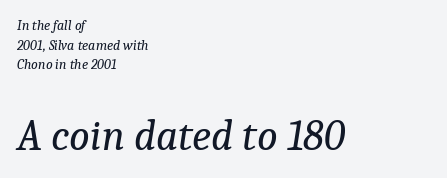
The image shows 43 px regular-weight serif type, italic (leaning right); set left-aligned, normal line spacing (1.41x), normal letter spacing, not underlined; the second (bottom) block is 3.07x larger; low stroke contrast and a medium x-height.
